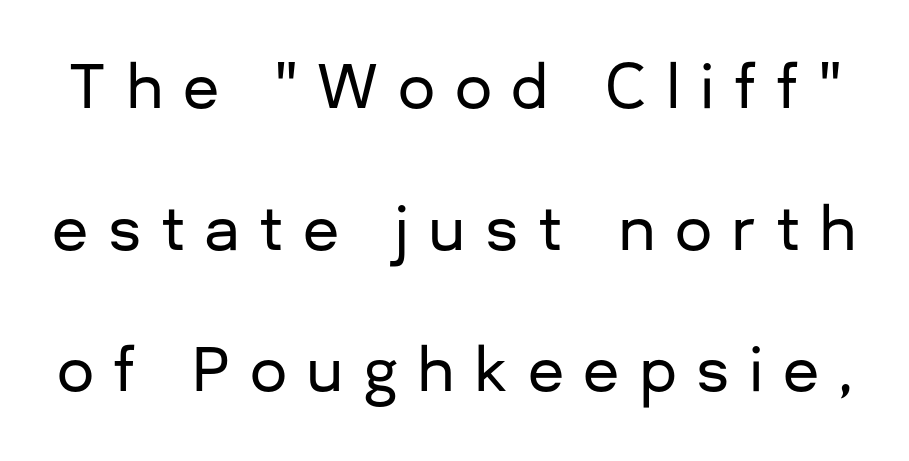
The image shows 59 px sans-serif type, upright; set loose line spacing (2.4x), unusually wide letter spacing (+0.33 em), not underlined; low stroke contrast and a medium x-height.
